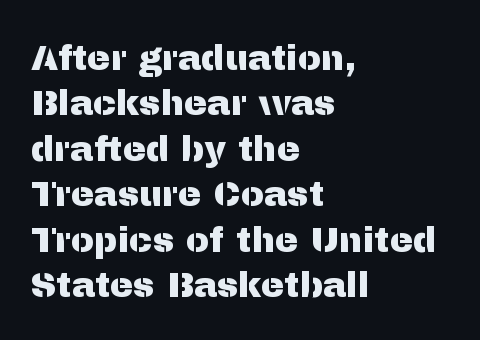
No extra tracking has been applied to these lines. A student would call this left alignment; a typographer would say flush left, rag right. Decoration check: the copy has no underline. A typesetter would call this leading conventional body-copy spacing.
